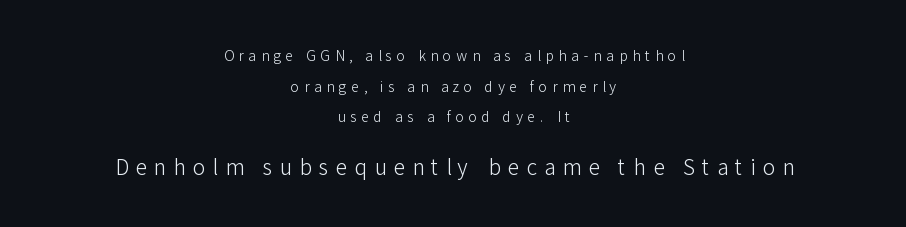
{"italic": "no", "bold": "no", "underline": "no", "align": "center", "line_spacing": "loose", "line_spacing_ratio": 2.18, "letter_spacing": "wide", "letter_spacing_em": 0.34, "larger_block": "second", "size_ratio": 1.5, "glyph_px": 21}
